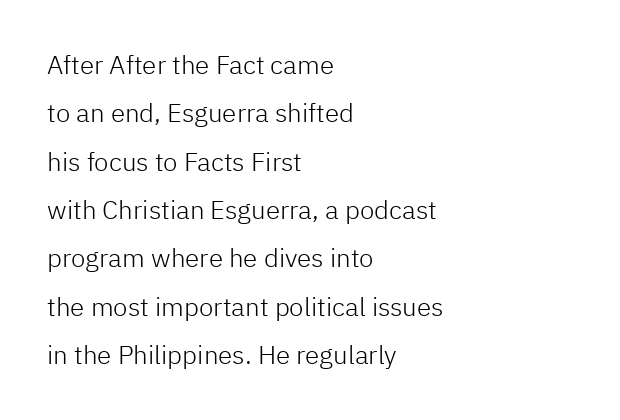
Stem width sits at or under what a default text font uses. This sample is left-justified, so line endings fall wherever the words run out. Default kerning and tracking; the words read as compact shapes. In terms of posture, this sample is upright. The foot of each line stays bare and open.
